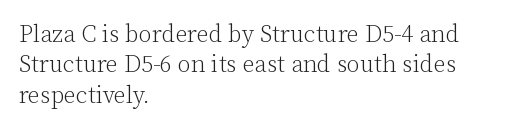
Q: Is the text bold? A: No.
Q: Is the text italic (slanted)? A: No, it is upright.
Q: Is the text underlined? A: No.
Q: How is the paragraph aligned? A: Left-aligned.
Q: Is the spacing between letters normal or unusually wide? A: Normal.
Q: Is the spacing between lines tight, normal or loose? A: Normal.
